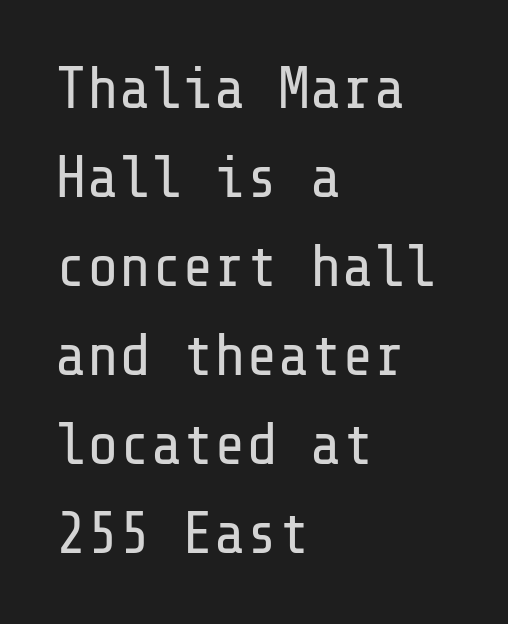
Typeset ragged right — the left edge is the straight one. You could call the tracking neutral — neither tight nor loose. The space directly below the letters is spotless. A quiet, ordinary-to-light weight characterises the typeface.
